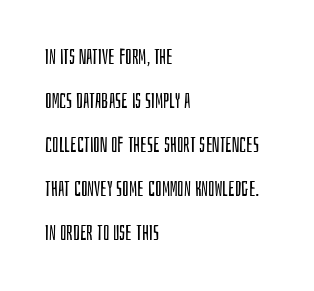
Q: Is the text bold? A: No.
Q: Is the text italic (slanted)? A: No, it is upright.
Q: Is the text underlined? A: No.
Q: How is the paragraph aligned? A: Left-aligned.
Q: Is the spacing between letters normal or unusually wide? A: Normal.
Q: Is the spacing between lines tight, normal or loose? A: Loose.
